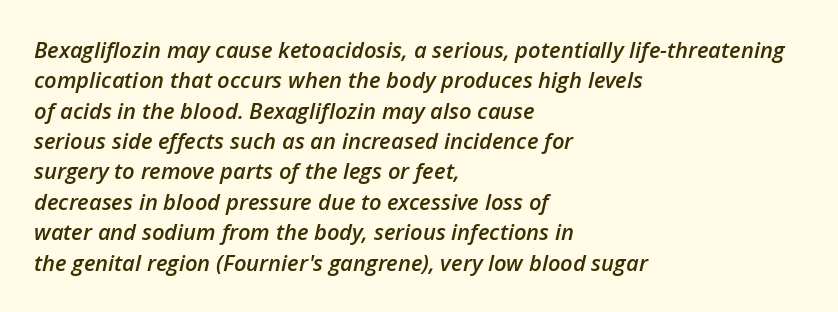
{"italic": "yes", "lean": "right", "slant_degrees": 12, "bold": "semi", "underline": "no", "align": "left", "line_spacing": "normal", "line_spacing_ratio": 1.38, "letter_spacing": "normal", "letter_spacing_em": 0.0, "glyph_px": 22}
